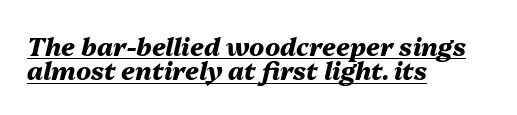
Does the weight exceed regular? Yes, all the way to bold. Baseline-to-baseline distance is barely more than the letter height. Tracking value appears to be zero — textbook default spacing. Tall strokes in this sample are angled rather than plumb. You can see a thin bar hugging the bottom of the glyphs.
